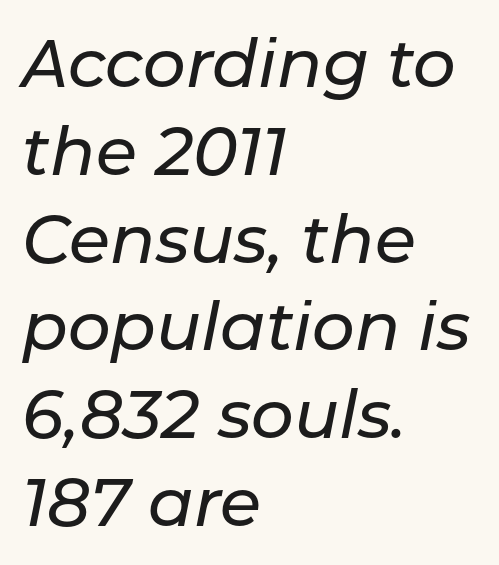
The letterforms sit shoulder to shoulder at normal distance. All the whitespace from short lines collects on the right. Slant detected: the letters are inclined. The space between consecutive lines is moderate.
